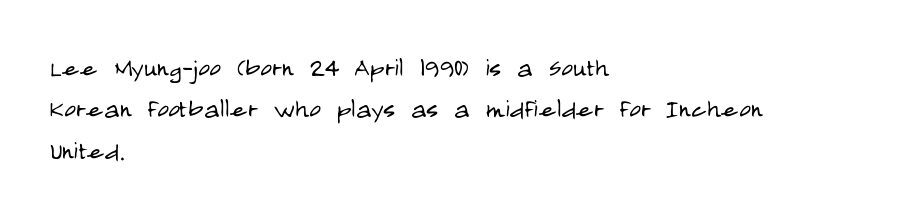
{"serif": "no", "italic": "no", "bold": "no", "weight": "light", "width": "condensed", "stroke_contrast": "low", "x_height": "large", "monospaced": "no", "underline": "no", "align": "left", "line_spacing": "normal", "line_spacing_ratio": 1.29, "letter_spacing": "normal", "letter_spacing_em": 0.0, "glyph_px": 32}
